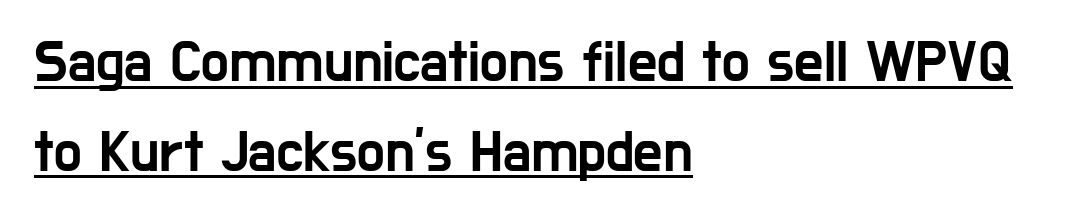
The image shows 58 px condensed sans-serif type, upright; set left-aligned, normal line spacing (1.55x), normal letter spacing, underlined; low stroke contrast and a medium x-height.
